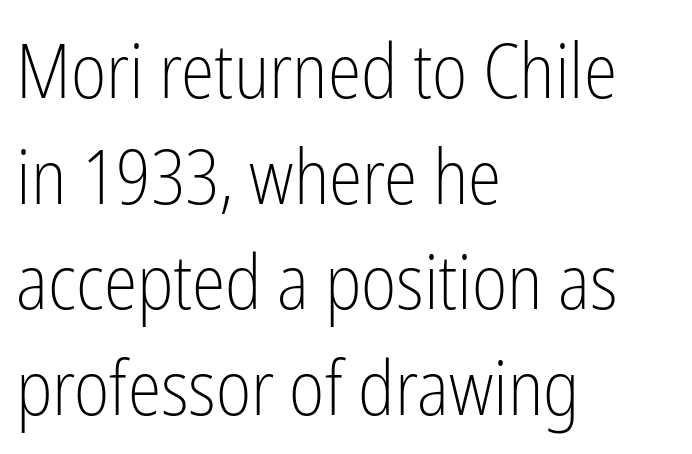
Q: Is the text bold? A: No.
Q: Is the text italic (slanted)? A: No, it is upright.
Q: Is the typeface a serif or a sans-serif typeface? A: Sans-serif.
Q: Is the text underlined? A: No.
Q: How is the paragraph aligned? A: Left-aligned.
Q: Is the spacing between letters normal or unusually wide? A: Normal.
Q: Is the spacing between lines tight, normal or loose? A: Normal.
Q: Width (condensed, normal, or wide)? A: Condensed.
Q: Stroke contrast? A: Low.
Q: x-height? A: Medium.
Q: Monospaced? A: No.
